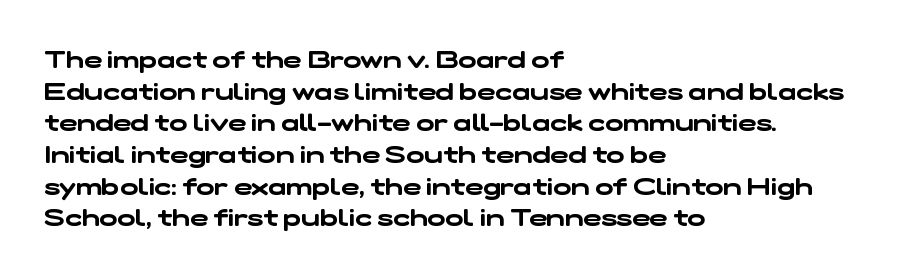
Q: Is the text underlined? A: No.
Q: How is the paragraph aligned? A: Left-aligned.
Q: Is the spacing between letters normal or unusually wide? A: Normal.
Q: Is the spacing between lines tight, normal or loose? A: Normal.
